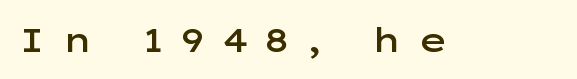
The image shows 34 px semibold, wide sans-serif type, upright; set unusually wide letter spacing (+0.48 em), not underlined; low stroke contrast and a medium x-height.
